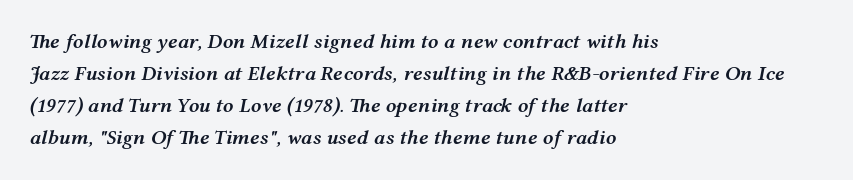
The image shows 21 px text type, italic (leaning right); set left-aligned, normal line spacing (1.53x), normal letter spacing, not underlined.
